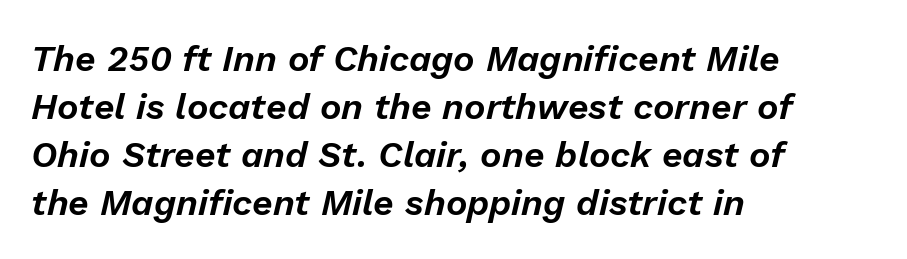
Compared with ordinary roman type, these characters are visibly tilted. A typesetter would call this proportional, since set widths differ per character. A student would call this left alignment; a typographer would say flush left, rag right. The gaps between neighbouring characters are ordinary and unremarkable. This sample keeps an unexceptional amount of space between lines.
